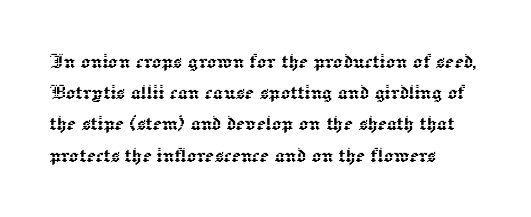
{"italic": "no", "underline": "no", "align": "left", "line_spacing": "normal", "line_spacing_ratio": 1.3, "letter_spacing": "normal", "letter_spacing_em": 0.0, "glyph_px": 24}
